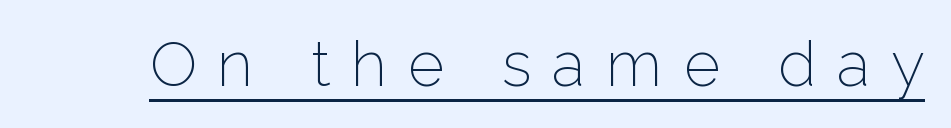
{"serif": "no", "italic": "no", "bold": "no", "weight": "light", "width": "normal", "stroke_contrast": "low", "x_height": "medium", "monospaced": "no", "underline": "yes", "letter_spacing": "wide", "letter_spacing_em": 0.34, "glyph_px": 62}
